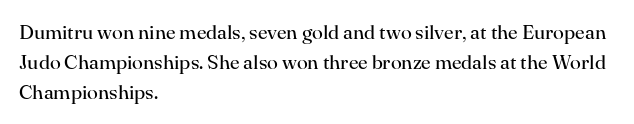
Q: Is the text bold? A: No.
Q: Is the text italic (slanted)? A: No, it is upright.
Q: Is the text underlined? A: No.
Q: How is the paragraph aligned? A: Left-aligned.
Q: Is the spacing between letters normal or unusually wide? A: Normal.
Q: Is the spacing between lines tight, normal or loose? A: Normal.
